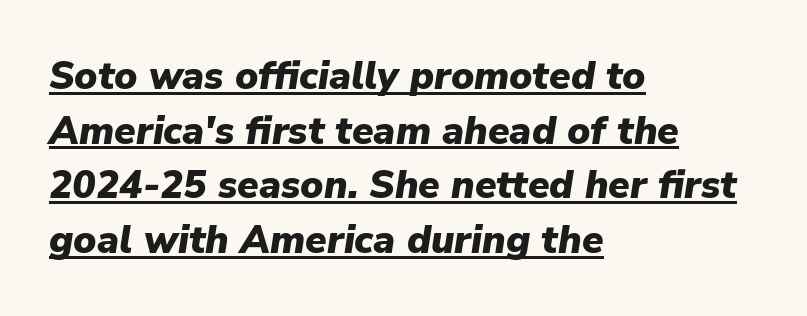
A rule runs beneath these lines of type. The paragraph shown leans on its left margin. Is the type slanted? Yes — the strokes lean at a clear angle. The gaps between neighbouring characters are ordinary and unremarkable. Vertical spacing — default.
